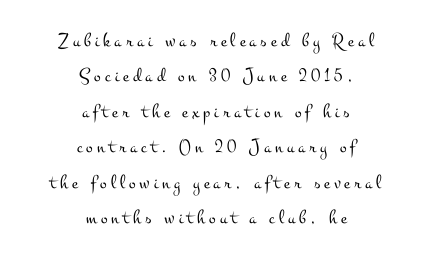
The image shows 20 px text type; set centered, line spacing 1.77x, unusually wide letter spacing (+0.2 em), not underlined.
